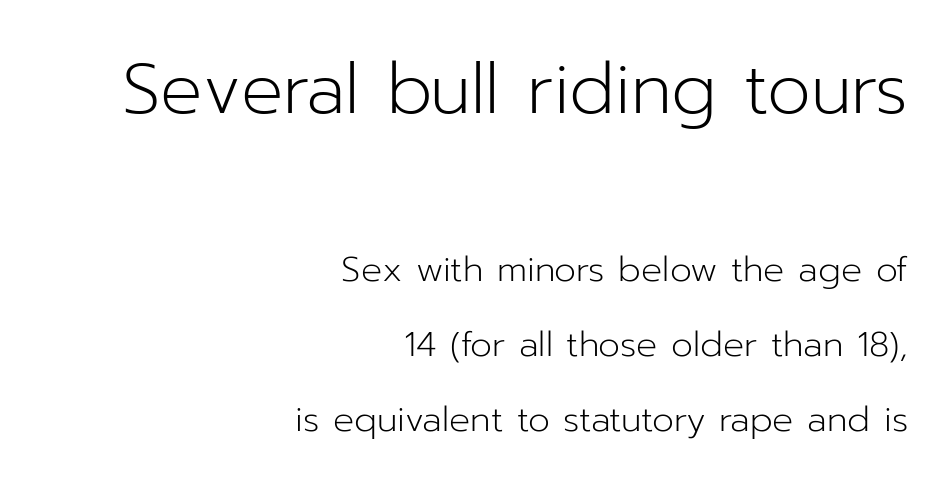
Layout note: lines flush right. This is not heavy type; no bold has been used. Think of a printed novel: that variable character pitch is what you see here. Regarding serifs, this sample does without them. Regarding leading, the lines here are spaced well apart. Inter-character spacing is left at the font's built-in metrics.
